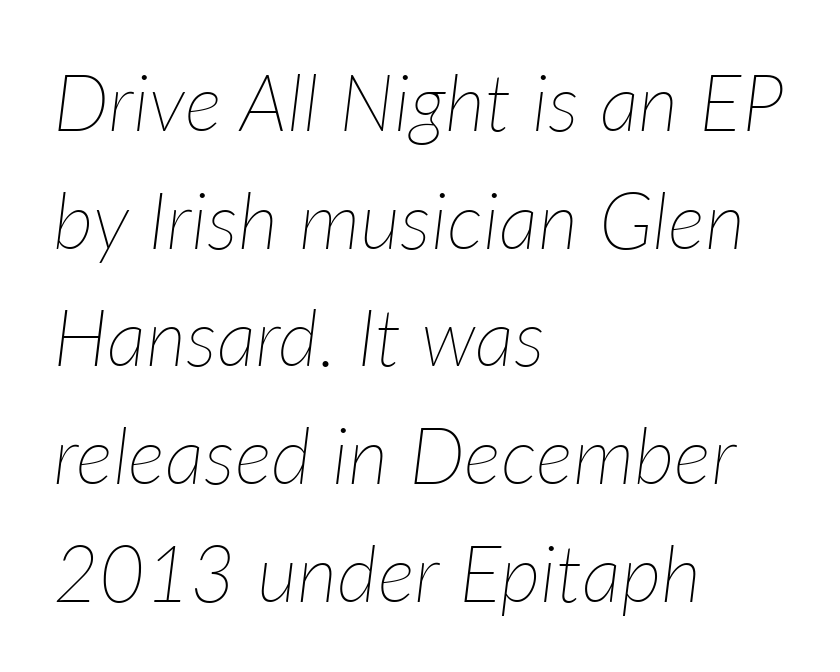
No heavy texture on the line: the type isn't bold. Nobody touched the tracking dial on this one. Every character sits at an angle, as italics do. Alignment: flush left.
